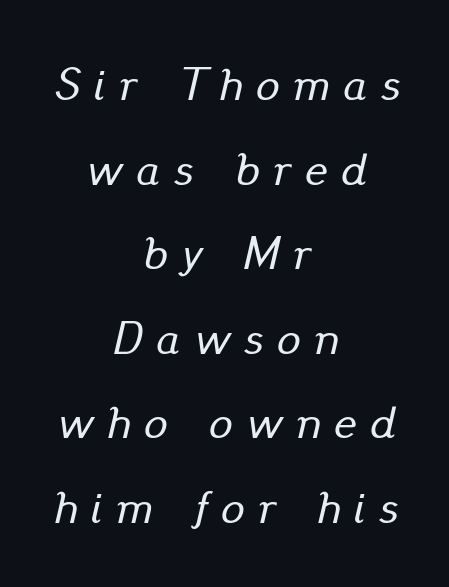
{"italic": "yes", "lean": "right", "slant_degrees": 13, "width": "normal", "stroke_contrast": "low", "x_height": "small", "monospaced": "no", "underline": "no", "align": "center", "line_spacing_ratio": 1.8, "letter_spacing": "wide", "letter_spacing_em": 0.29, "glyph_px": 47}
